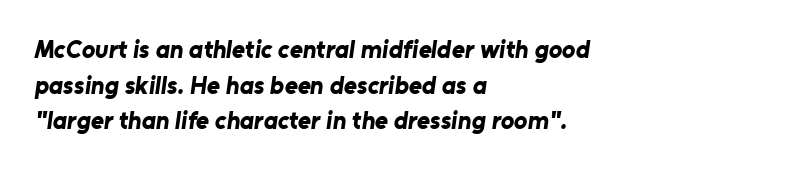
Does extra space separate the letters? No, they use regular spacing. Does the leading feel generous? No, just average. If you drew a ruler down the left edge, every line would touch it. The zone under the glyphs is completely vacant. Does the weight exceed regular? Yes, all the way to bold.
